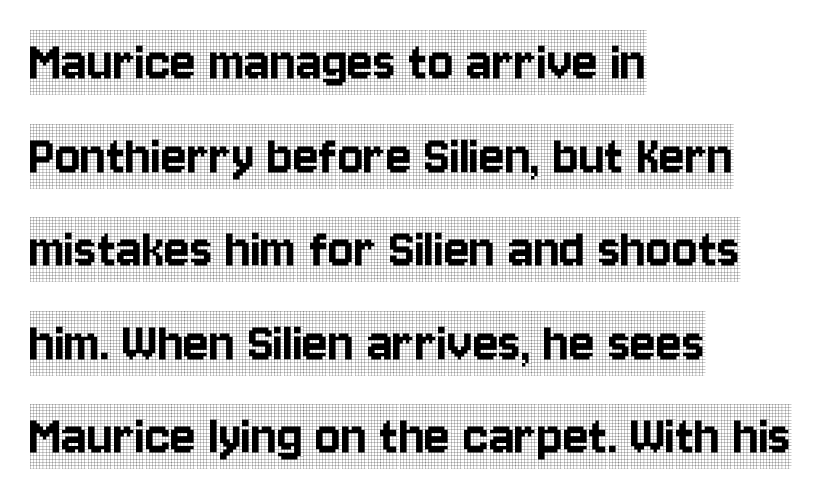
Default kerning and tracking; the words read as compact shapes. The rendering uses natural spacing where letterforms have individual widths. Italic? Not at all — the glyphs are vertical. This rendering employs a face with finishing strokes, i.e., a serif. The text block is weighted toward the left margin, trailing off unevenly rightward. The passage shown is not underscored anywhere.
